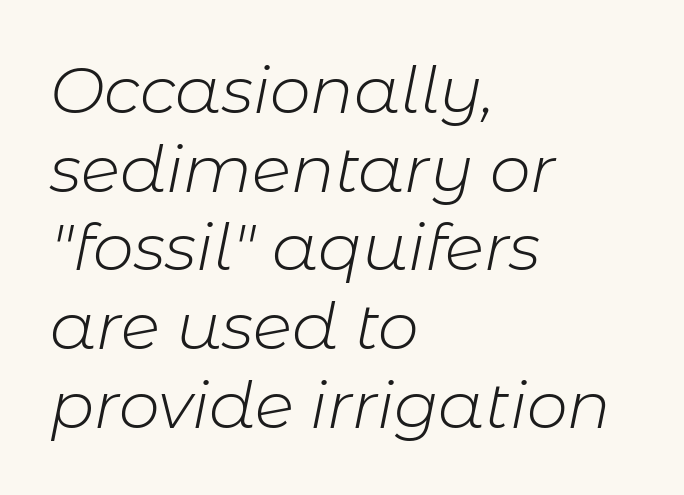
Q: Is the text bold? A: No.
Q: Is the text italic (slanted)? A: Yes, it leans right by about 11 degrees.
Q: Is the text underlined? A: No.
Q: How is the paragraph aligned? A: Left-aligned.
Q: Is the spacing between letters normal or unusually wide? A: Normal.
Q: Width (condensed, normal, or wide)? A: Normal.
Q: Stroke contrast? A: Low.
Q: x-height? A: Medium.
Q: Monospaced? A: No.
